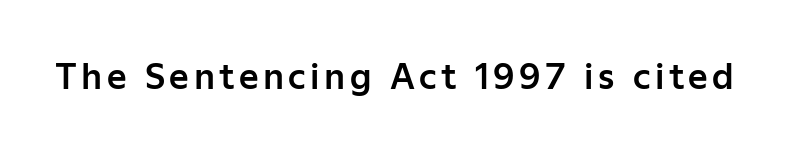
Character widths vary here, with narrow letters taking less room than wide ones. Observe the absence of serifs on each vertical stroke in this sample. This rendering features lettering with no underline. Nope, not italic — everything's standing straight.
